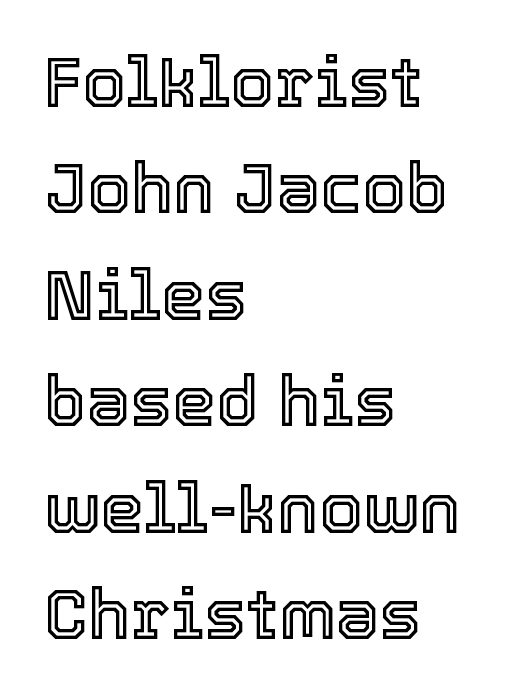
The image shows 70 px text type, upright; set left-aligned, normal line spacing (1.52x), normal letter spacing, not underlined; a medium x-height.
